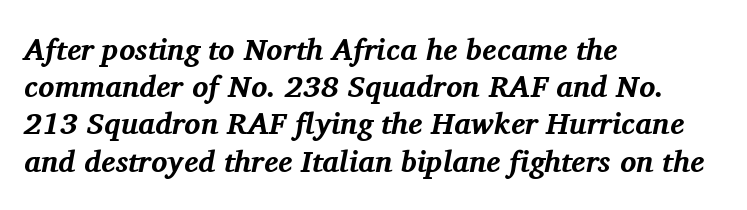
The image shows 30 px bold serif type, italic (leaning right); set left-aligned, line spacing 1.24x, normal letter spacing, not underlined; medium stroke contrast and a medium x-height.
